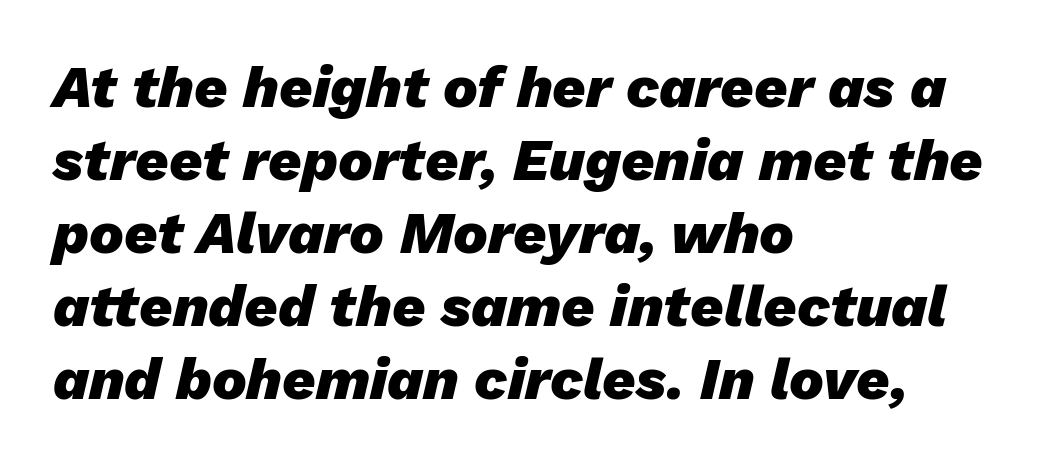
Q: Is the text bold? A: Yes.
Q: Is the text italic (slanted)? A: Yes, it leans right by about 13 degrees.
Q: Is the text underlined? A: No.
Q: How is the paragraph aligned? A: Left-aligned.
Q: Is the spacing between letters normal or unusually wide? A: Normal.
Q: Is the spacing between lines tight, normal or loose? A: Normal.
Q: Width (condensed, normal, or wide)? A: Normal.
Q: Stroke contrast? A: Low.
Q: x-height? A: Medium.
Q: Monospaced? A: No.
